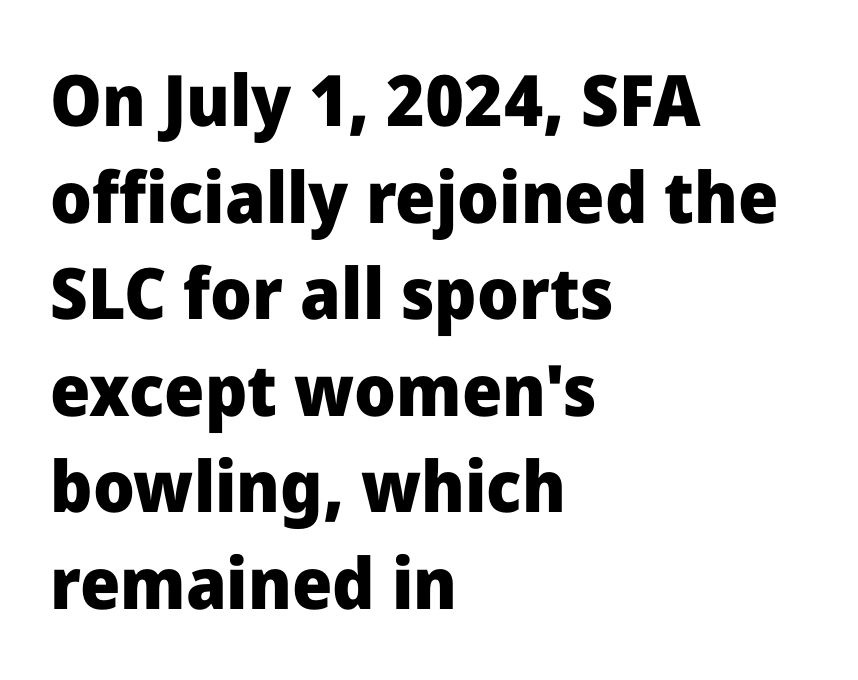
Regular leading. Varying glyph widths throughout — classic text-font behaviour. The letterforms sit shoulder to shoulder at normal distance. This rendering uses left alignment, leaving the right contour irregular. The letters carry no serifs — their stems end cleanly without finishing strokes.
